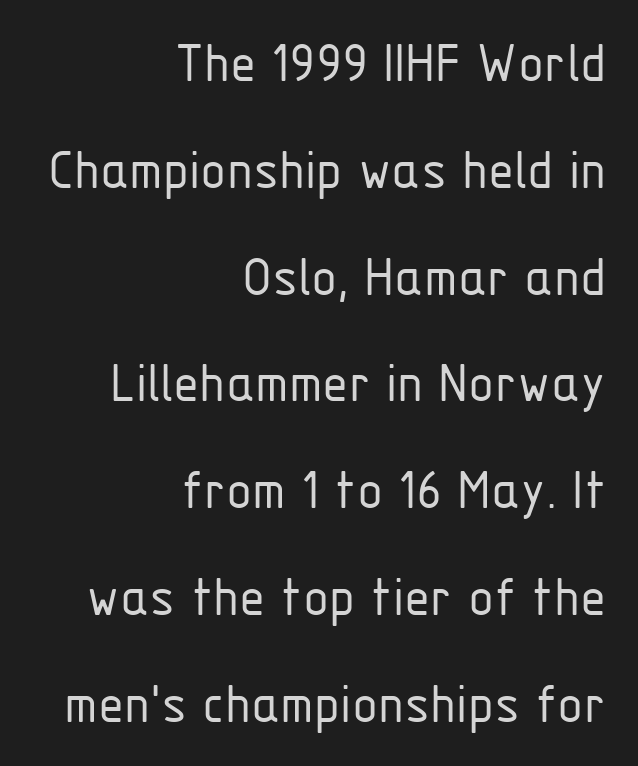
{"serif": "no", "italic": "no", "bold": "no", "weight": "light", "width": "condensed", "stroke_contrast": "low", "x_height": "medium", "monospaced": "no", "underline": "no", "align": "right", "line_spacing_ratio": 1.78, "letter_spacing": "normal", "letter_spacing_em": 0.0, "glyph_px": 60}
